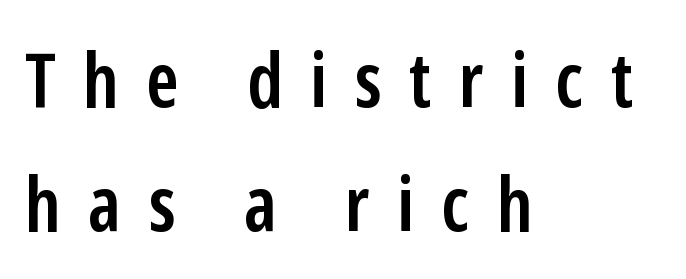
{"serif": "no", "italic": "no", "bold": "semi", "weight": "semibold", "width": "condensed", "stroke_contrast": "low", "x_height": "medium", "monospaced": "no", "underline": "no", "align": "left", "line_spacing": "normal", "line_spacing_ratio": 1.63, "letter_spacing": "wide", "letter_spacing_em": 0.36, "glyph_px": 76}
